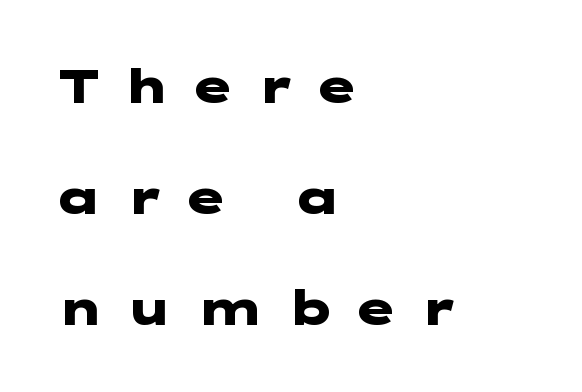
Bold? Absolutely — the strokes are thick and heavy. The type family on display is of the sans-serif kind. Which margin do the lines hug? The left one — the right edge is uneven. What stands out about the letter spacing? Its width — letters are far apart. Does the lettering tilt? It doesn't — this is upright.
